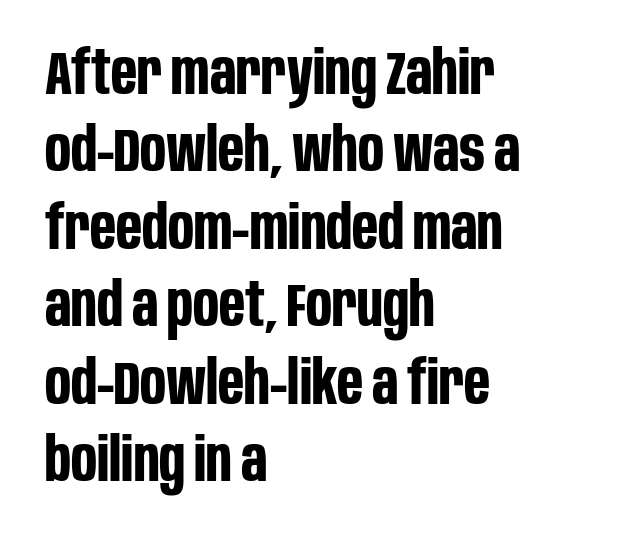
The image shows 61 px bold, condensed sans-serif type, upright; set left-aligned, normal line spacing (1.27x), normal letter spacing, not underlined; low stroke contrast and a large x-height.
